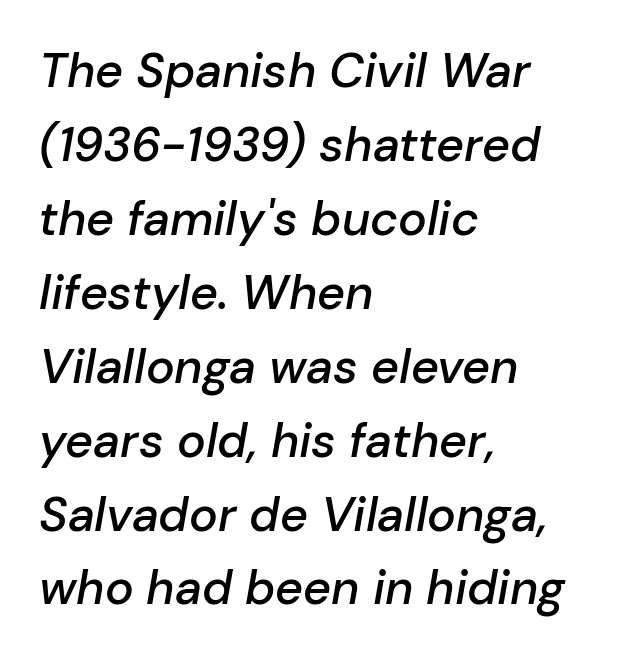
The image shows 48 px semibold type, italic (leaning right); set left-aligned, normal line spacing (1.54x), normal letter spacing, not underlined; low stroke contrast and a medium x-height.
